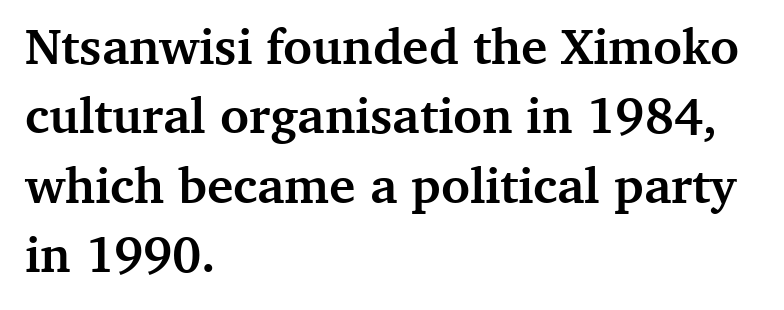
The image shows 50 px semibold serif type, upright; set left-aligned, normal line spacing (1.39x), normal letter spacing, not underlined; medium stroke contrast and a medium x-height.
